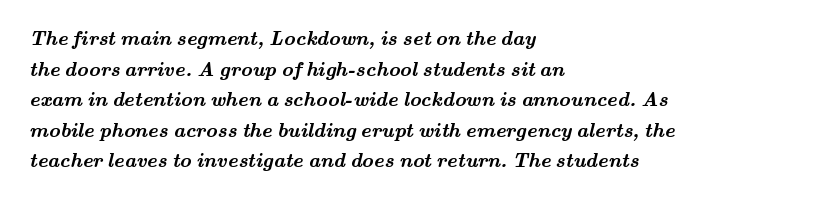
Notice how descenders clear the ascenders below comfortably — that's standard leading. Look at the tracking — it's just the regular setting, nothing added. A clean baseline with only descenders dipping below it. Leftover space on each line is placed entirely after the last word. Look at the stroke-to-counter ratio: heavy, a bold.
